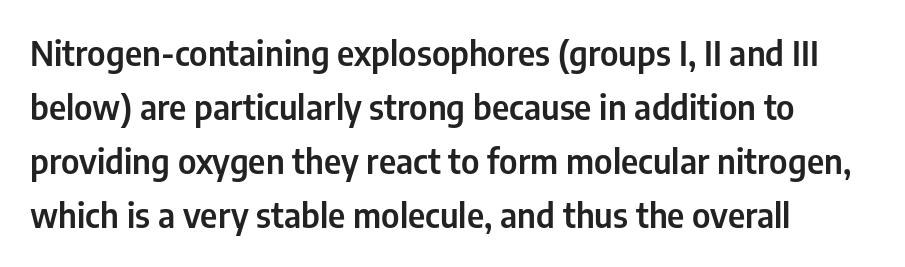
{"serif": "no", "italic": "no", "width": "condensed", "stroke_contrast": "low", "x_height": "medium", "monospaced": "no", "underline": "no", "line_spacing": "normal", "line_spacing_ratio": 1.59, "letter_spacing": "normal", "letter_spacing_em": 0.0, "glyph_px": 34}
